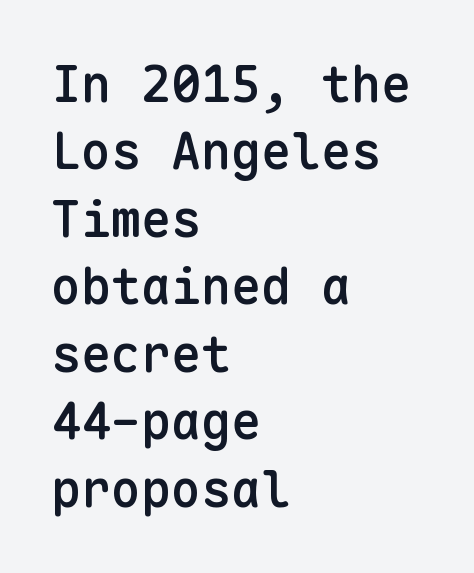
{"serif": "no", "italic": "no", "bold": "semi", "weight": "semibold", "width": "normal", "stroke_contrast": "low", "x_height": "medium", "monospaced": "yes", "underline": "no", "align": "left", "line_spacing": "normal", "line_spacing_ratio": 1.35, "letter_spacing": "normal", "letter_spacing_em": 0.0, "glyph_px": 50}
